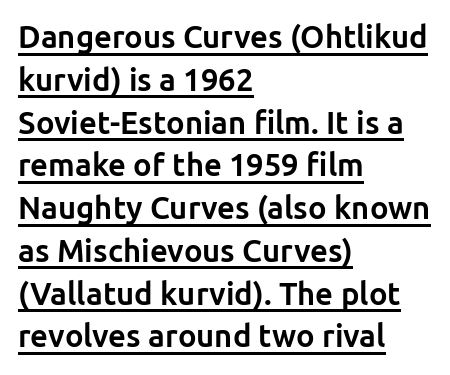
Emphasis is given by a line drawn under the lettering. Is this a fixed-width face? No — the glyphs have proportional, varying widths. Does the lettering tilt? It doesn't — this is upright. Left-aligned paragraph, ragged on the right. The font is running at its bold setting.
